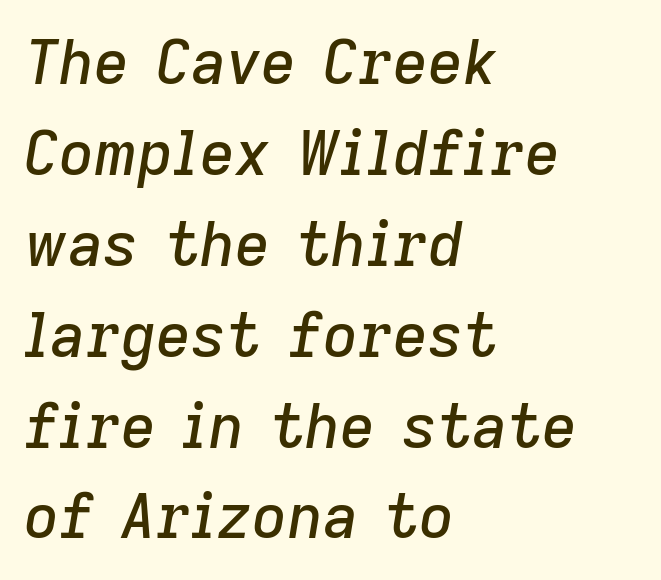
{"italic": "yes", "lean": "right", "slant_degrees": 9, "width": "normal", "stroke_contrast": "low", "x_height": "medium", "monospaced": "no", "underline": "no", "align": "left", "line_spacing": "normal", "line_spacing_ratio": 1.49, "letter_spacing": "normal", "letter_spacing_em": 0.0, "glyph_px": 61}
